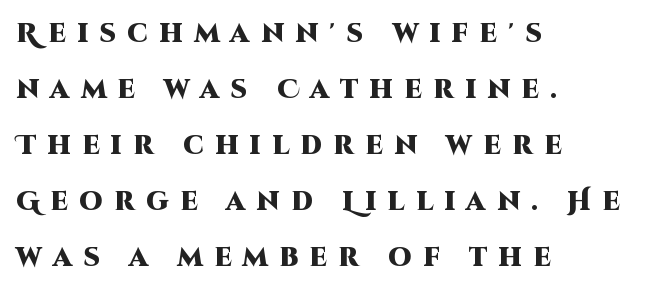
The image shows 26 px bold type, upright; set left-aligned, loose line spacing (2.15x), unusually wide letter spacing (+0.44 em), not underlined.
